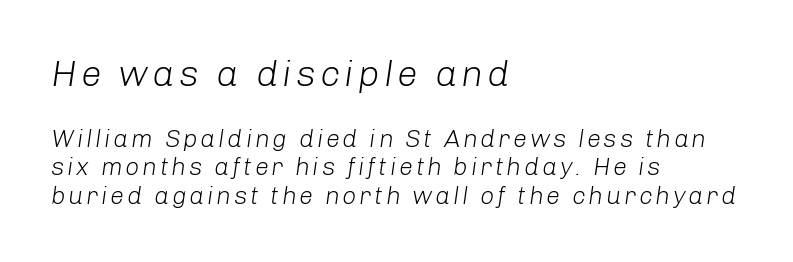
Q: Is the text bold? A: No.
Q: Is the text italic (slanted)? A: Yes, it leans right by about 8 degrees.
Q: Is the text underlined? A: No.
Q: How is the paragraph aligned? A: Left-aligned.
Q: Is the spacing between lines tight, normal or loose? A: Tight.
Q: Which block of text is set in a larger size, the first (top) or the second (bottom)? A: The first (top) one.
Q: Width (condensed, normal, or wide)? A: Normal.
Q: Stroke contrast? A: Low.
Q: x-height? A: Medium.
Q: Monospaced? A: No.
